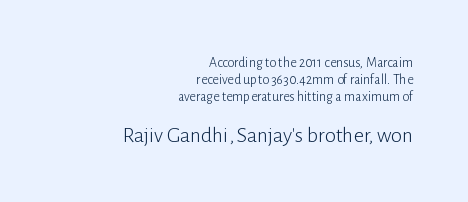
The image shows 22 px text type, upright; set right-aligned, line spacing 1.22x, normal letter spacing, not underlined; the second (bottom) block is 1.57x larger.
